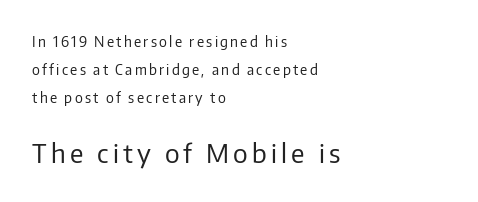
The foot of each line stays bare and open. Do the letters lean? They stand straight. This is not heavy type; no bold has been used. The compositor pushed each line to the left boundary. Type size steps up from the first block to the second.
